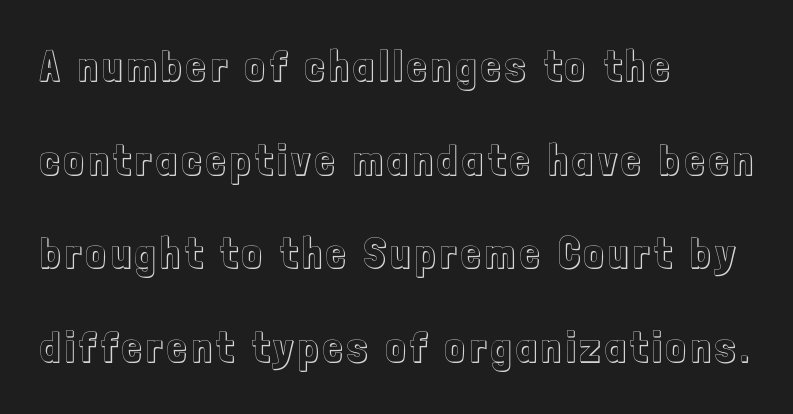
{"italic": "no", "width": "condensed", "x_height": "medium", "monospaced": "no", "underline": "no", "align": "left", "line_spacing": "loose", "line_spacing_ratio": 2.18, "glyph_px": 43}
